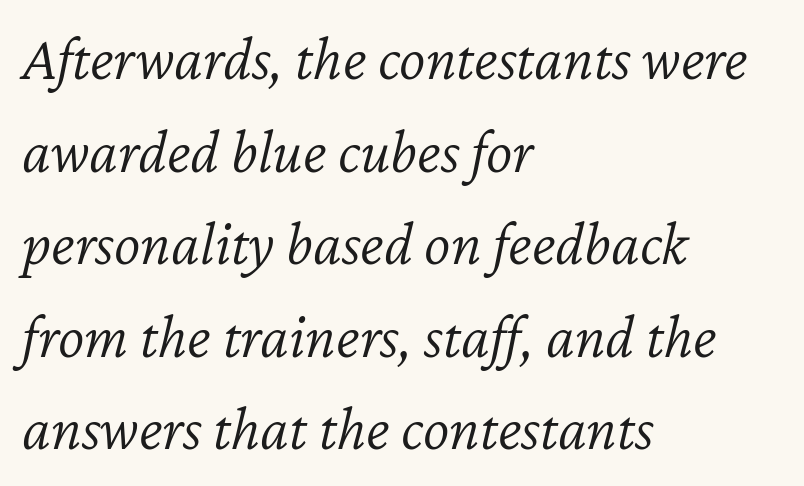
The image shows 63 px light type, italic (leaning right); set left-aligned, normal line spacing (1.47x), normal letter spacing, not underlined; low stroke contrast and a medium x-height.
